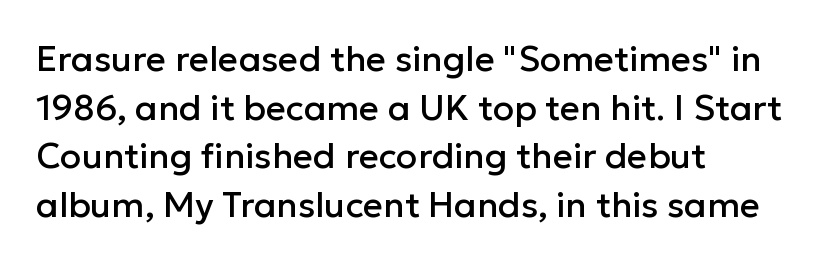
{"serif": "no", "italic": "no", "width": "normal", "stroke_contrast": "low", "x_height": "medium", "monospaced": "no", "underline": "no", "align": "left", "line_spacing": "normal", "line_spacing_ratio": 1.39, "letter_spacing": "normal", "letter_spacing_em": 0.0, "glyph_px": 35}
